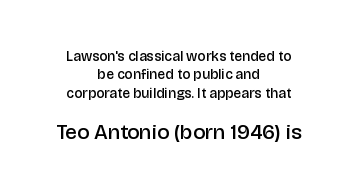
{"italic": "no", "bold": "semi", "underline": "no", "align": "center", "line_spacing": "normal", "line_spacing_ratio": 1.31, "letter_spacing": "normal", "letter_spacing_em": 0.0, "larger_block": "second", "size_ratio": 1.5, "glyph_px": 21}
